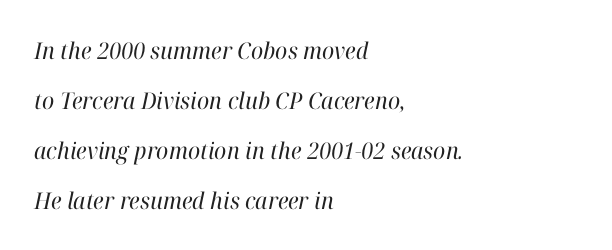
Does extra space separate the letters? No, they use regular spacing. Each new line begins a long way beneath the previous one. A light-to-regular cut is what we see here. Would a proofreader flag this as italicized? Yes. In CSS terms this would be text-align: left.
